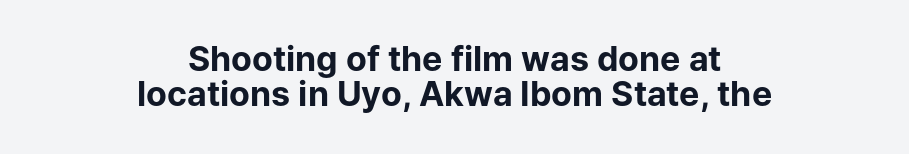
A full-strength bold gives these letters their thick strokes. Anything drawn beneath the words? Only blank space. Note: no serifs on the glyphs. Every row of glyphs is offset so its center matches the block's center.
